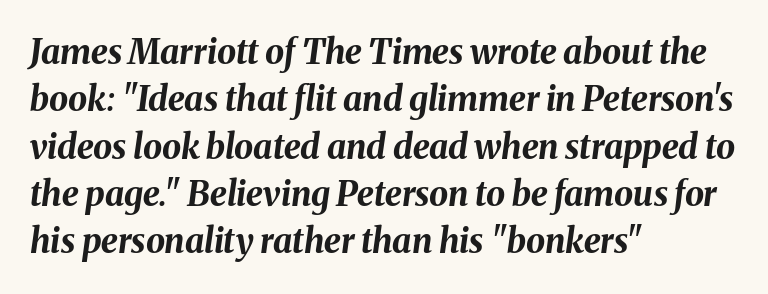
{"italic": "yes", "lean": "right", "slant_degrees": 8, "bold": "yes", "weight": "bold", "width": "normal", "stroke_contrast": "medium", "x_height": "medium", "monospaced": "no", "underline": "no", "align": "left", "line_spacing": "normal", "line_spacing_ratio": 1.39, "letter_spacing": "normal", "letter_spacing_em": 0.0, "glyph_px": 34}
